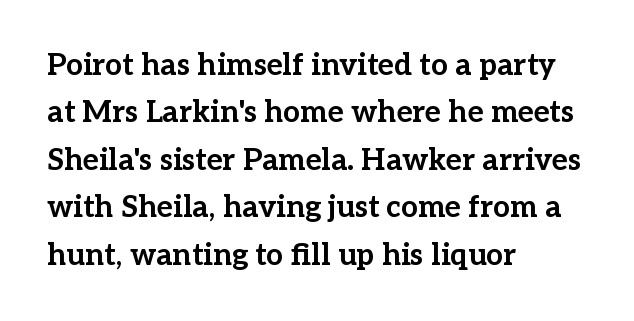
{"serif": "yes", "italic": "no", "bold": "yes", "weight": "bold", "width": "normal", "stroke_contrast": "low", "x_height": "medium", "monospaced": "no", "underline": "no", "align": "left", "line_spacing": "normal", "line_spacing_ratio": 1.58, "letter_spacing": "normal", "letter_spacing_em": 0.0, "glyph_px": 30}
